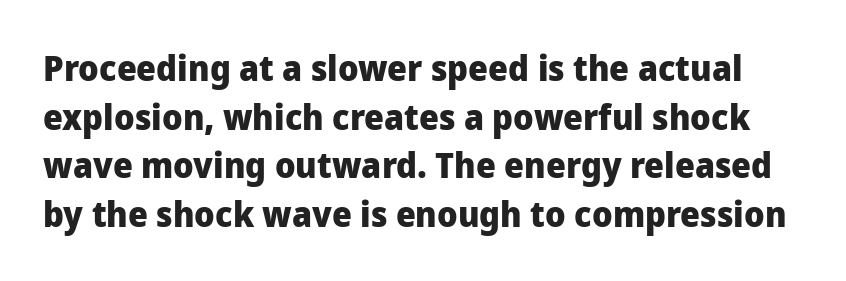
The image shows 35 px heavy sans-serif type, upright; set normal line spacing (1.39x), normal letter spacing, not underlined; low stroke contrast and a medium x-height.
